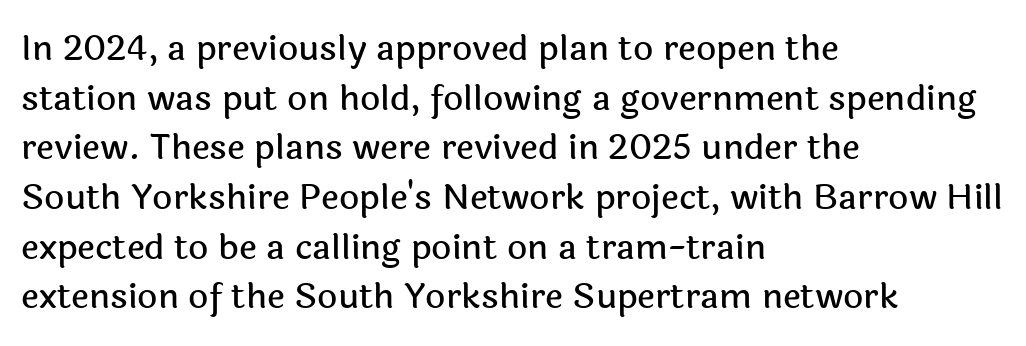
Q: Is the text italic (slanted)? A: No, it is upright.
Q: Is the typeface a serif or a sans-serif typeface? A: Sans-serif.
Q: Is the text underlined? A: No.
Q: How is the paragraph aligned? A: Left-aligned.
Q: Is the spacing between letters normal or unusually wide? A: Normal.
Q: Is the spacing between lines tight, normal or loose? A: Normal.
Q: Width (condensed, normal, or wide)? A: Normal.
Q: x-height? A: Medium.
Q: Monospaced? A: No.
